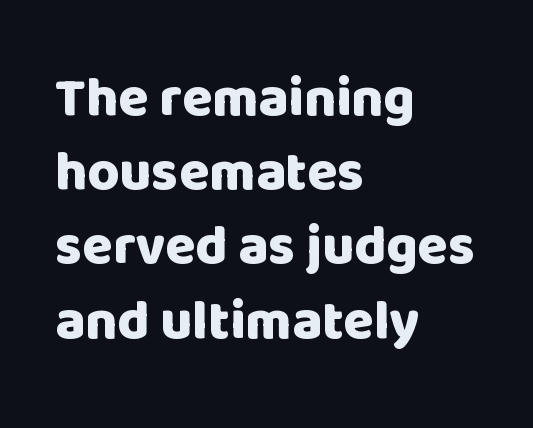
{"serif": "no", "italic": "no", "bold": "yes", "weight": "heavy", "width": "normal", "stroke_contrast": "low", "x_height": "large", "monospaced": "no", "underline": "no", "align": "left", "line_spacing": "normal", "line_spacing_ratio": 1.35, "letter_spacing": "normal", "letter_spacing_em": 0.0, "glyph_px": 55}
